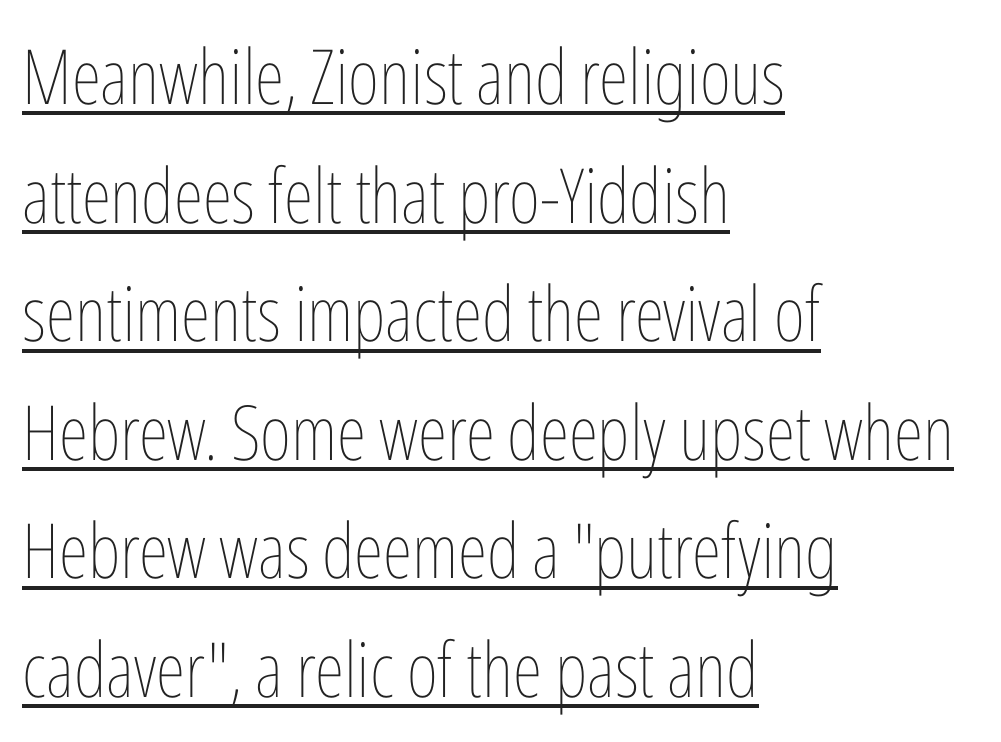
{"italic": "no", "bold": "no", "weight": "thin", "width": "condensed", "stroke_contrast": "low", "x_height": "medium", "monospaced": "no", "underline": "yes", "align": "left", "line_spacing": "normal", "line_spacing_ratio": 1.56, "letter_spacing": "normal", "letter_spacing_em": 0.0, "glyph_px": 76}
